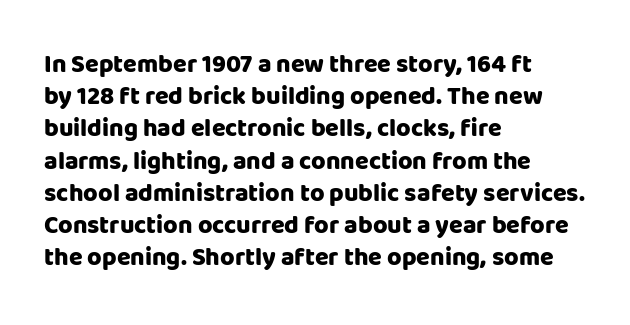
{"italic": "no", "bold": "yes", "underline": "no", "align": "left", "line_spacing": "normal", "line_spacing_ratio": 1.29, "letter_spacing": "normal", "letter_spacing_em": 0.0, "glyph_px": 25}
